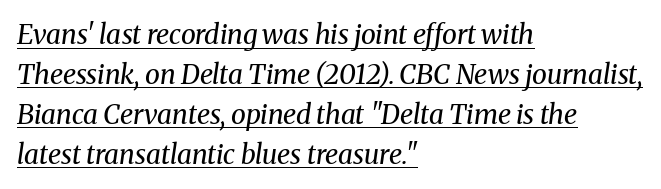
{"italic": "yes", "lean": "right", "slant_degrees": 8, "bold": "no", "underline": "yes", "align": "left", "line_spacing": "normal", "line_spacing_ratio": 1.48, "letter_spacing": "normal", "letter_spacing_em": 0.0, "glyph_px": 27}
